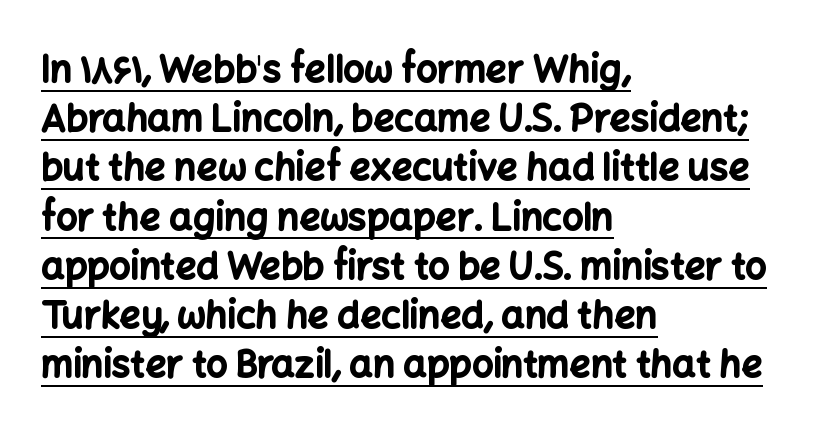
{"serif": "no", "italic": "no", "bold": "yes", "weight": "bold", "width": "normal", "stroke_contrast": "low", "x_height": "medium", "monospaced": "no", "underline": "yes", "align": "left", "line_spacing": "normal", "line_spacing_ratio": 1.33, "letter_spacing": "normal", "letter_spacing_em": 0.0, "glyph_px": 37}
